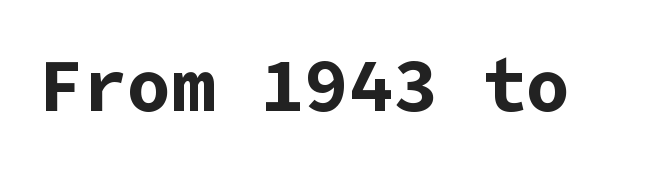
{"serif": "no", "italic": "no", "bold": "yes", "weight": "bold", "width": "normal", "stroke_contrast": "low", "x_height": "medium", "underline": "no", "letter_spacing": "normal", "letter_spacing_em": 0.0, "glyph_px": 74}
